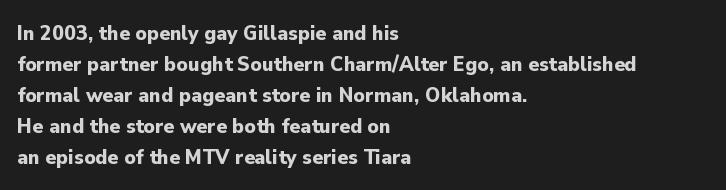
Ordinary non-slanted type is in use. The space between consecutive lines is moderate. The strokes are fattened all the way to bold. No extra tracking has been applied to these lines. Quick note: underline off. The typesetter chose a ragged-right arrangement here.
